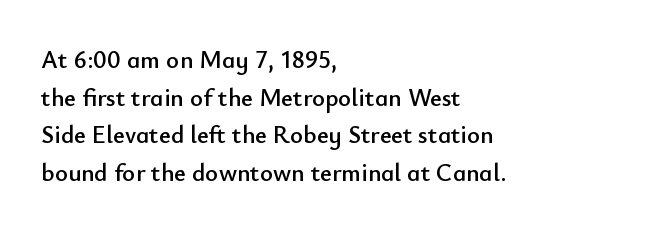
Descender tails drop into unmarked territory. If you drew a ruler down the left edge, every line would touch it. Nope, not italic — everything's standing straight. Successive baselines arrive at the customary interval. Tracking value appears to be zero — textbook default spacing.
